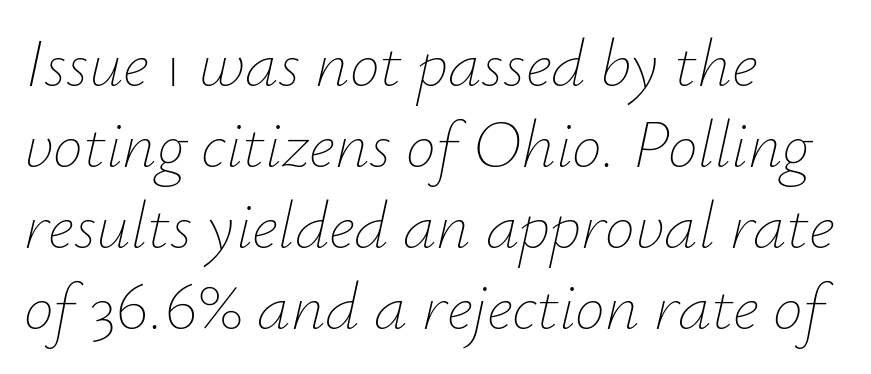
{"italic": "yes", "lean": "right", "slant_degrees": 12, "bold": "no", "weight": "thin", "width": "normal", "stroke_contrast": "low", "x_height": "small", "monospaced": "no", "underline": "no", "align": "left", "line_spacing_ratio": 1.21, "letter_spacing": "normal", "letter_spacing_em": 0.0, "glyph_px": 67}
